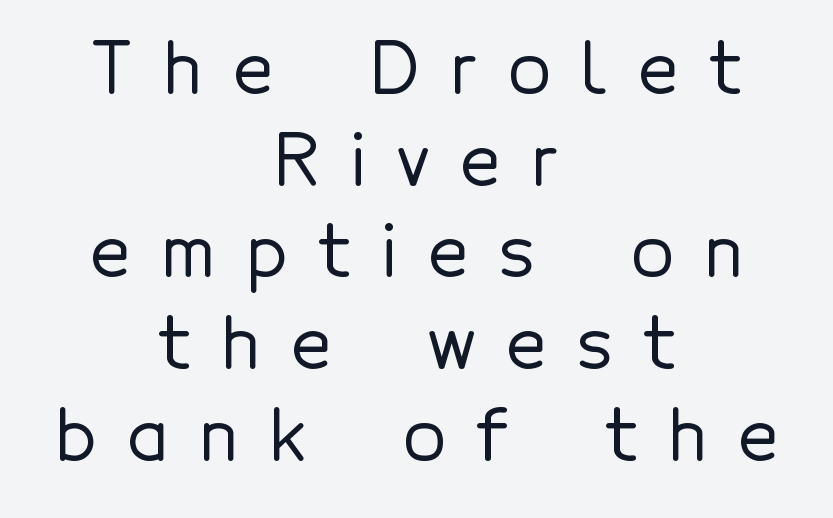
Q: Is the text italic (slanted)? A: No, it is upright.
Q: Is the typeface a serif or a sans-serif typeface? A: Sans-serif.
Q: Is the text underlined? A: No.
Q: How is the paragraph aligned? A: Centered.
Q: Is the spacing between letters normal or unusually wide? A: Unusually wide.
Q: Is the spacing between lines tight, normal or loose? A: Normal.
Q: Width (condensed, normal, or wide)? A: Normal.
Q: x-height? A: Medium.
Q: Monospaced? A: No.
